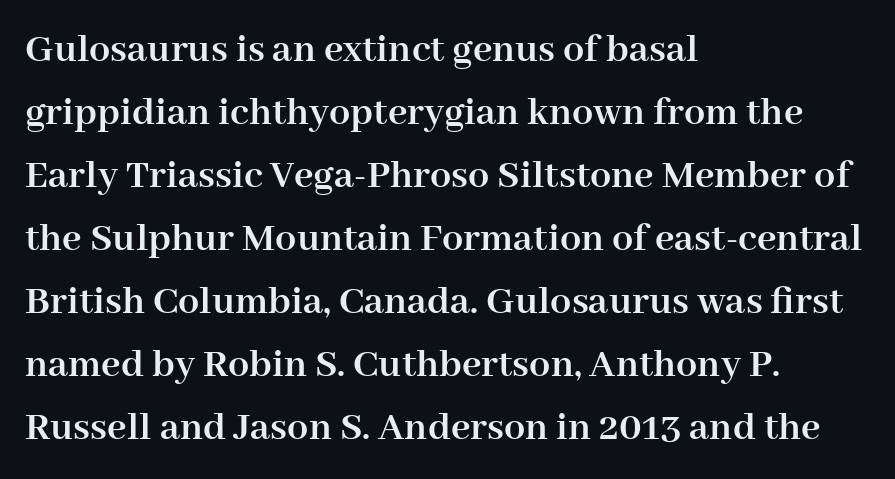
The image shows 42 px semibold serif type, upright; set left-aligned, normal line spacing (1.5x), normal letter spacing, not underlined; high stroke contrast and a medium x-height.
